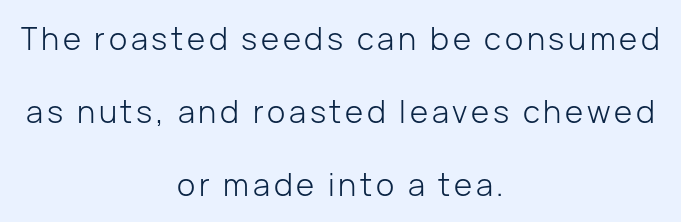
{"serif": "no", "italic": "no", "bold": "no", "weight": "light", "width": "normal", "stroke_contrast": "low", "x_height": "medium", "monospaced": "no", "underline": "no", "align": "center", "line_spacing": "loose", "line_spacing_ratio": 2.35, "glyph_px": 31}
